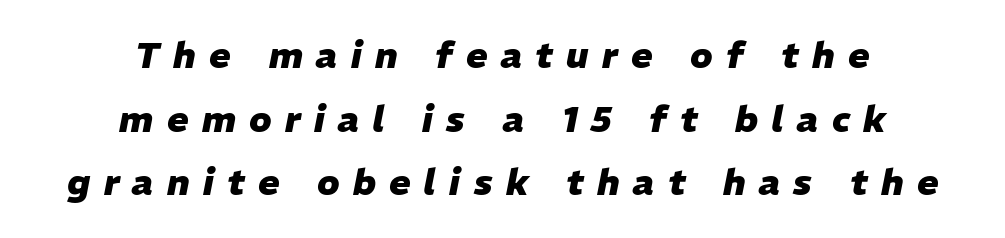
The image shows 36 px heavy type, italic (leaning right); set centered, line spacing 1.77x, unusually wide letter spacing (+0.37 em), not underlined; low stroke contrast and a medium x-height.
